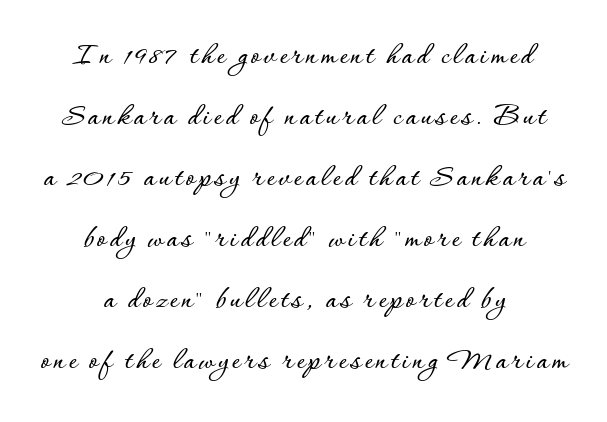
A typesetter would call this proportional, since set widths differ per character. Where is the straight margin? There isn't one; the lines are centered. Leading is clearly above the norm, producing a sparse column. Descenders hang freely into open space.
